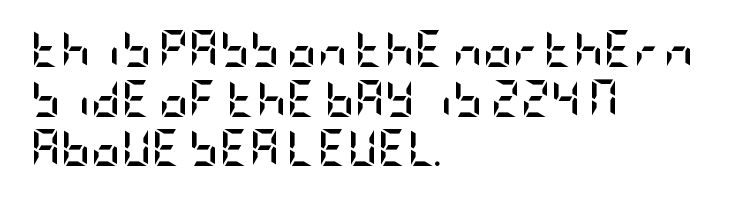
The image shows 37 px semibold, condensed sans-serif type, upright; set left-aligned, normal line spacing (1.34x), normal letter spacing, not underlined; low stroke contrast and a large x-height.
